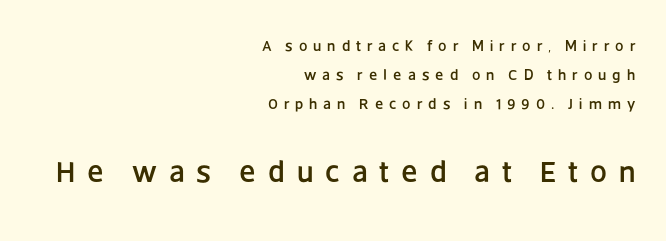
Look at the glyph heights: the lower group is clearly the bigger setting. The lettering holds an erect, upright posture throughout. Vertically, the passage feels expansive, rows floating well apart. Each word looks stretched out because of the extra space between its letters. Each letter's strokes conclude bluntly, with no projecting serifs. Teacher's note: observe the even right margin — that is flush-right alignment.
